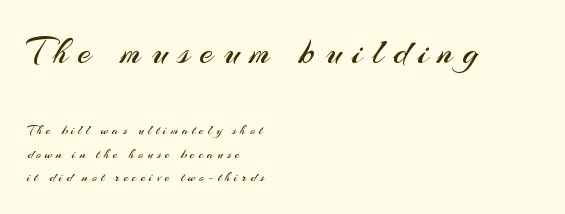
The image shows 38 px regular-weight sans-serif type; set left-aligned, normal line spacing (1.68x), unusually wide letter spacing (+0.26 em), not underlined; the first (top) block is 2.71x larger; medium stroke contrast and a small x-height.
